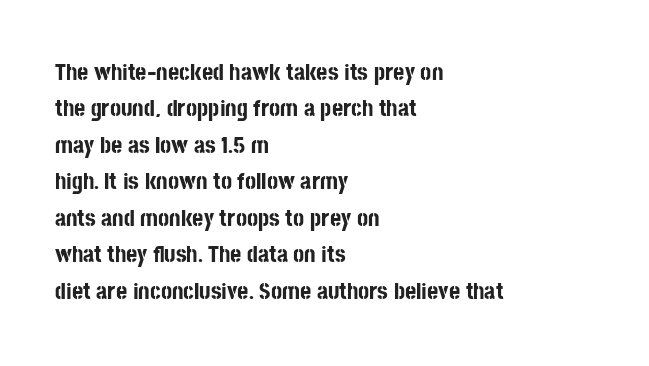
The image shows 24 px bold type, upright; set left-aligned, normal line spacing (1.52x), normal letter spacing, not underlined.
